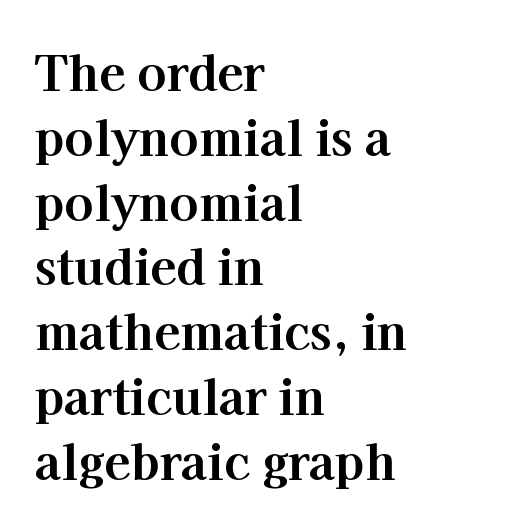
{"serif": "yes", "italic": "no", "bold": "yes", "weight": "bold", "width": "normal", "stroke_contrast": "high", "x_height": "medium", "monospaced": "no", "underline": "no", "align": "left", "line_spacing": "normal", "line_spacing_ratio": 1.35, "letter_spacing": "normal", "letter_spacing_em": 0.0, "glyph_px": 48}
